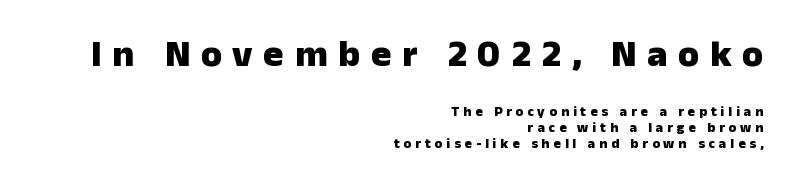
Q: Is the text bold? A: Yes.
Q: Is the text italic (slanted)? A: No, it is upright.
Q: Is the typeface a serif or a sans-serif typeface? A: Sans-serif.
Q: Is the text underlined? A: No.
Q: How is the paragraph aligned? A: Right-aligned.
Q: Is the spacing between letters normal or unusually wide? A: Unusually wide.
Q: Is the spacing between lines tight, normal or loose? A: Tight.
Q: Which block of text is set in a larger size, the first (top) or the second (bottom)? A: The first (top) one.
Q: Width (condensed, normal, or wide)? A: Normal.
Q: Stroke contrast? A: Low.
Q: x-height? A: Medium.
Q: Monospaced? A: No.
